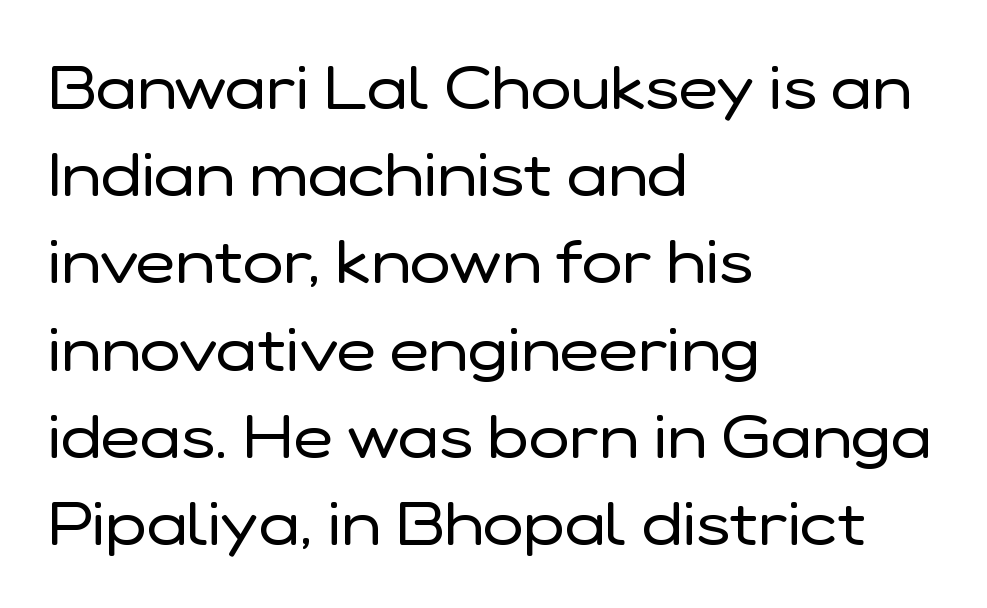
The rendering shows plain stroke endings on the letterforms — a sans-serif design. The cut favours lightness, reaching ordinary text weight at its darkest. Leading: standard. Here the designer chose a conventional face with non-uniform glyph widths.
